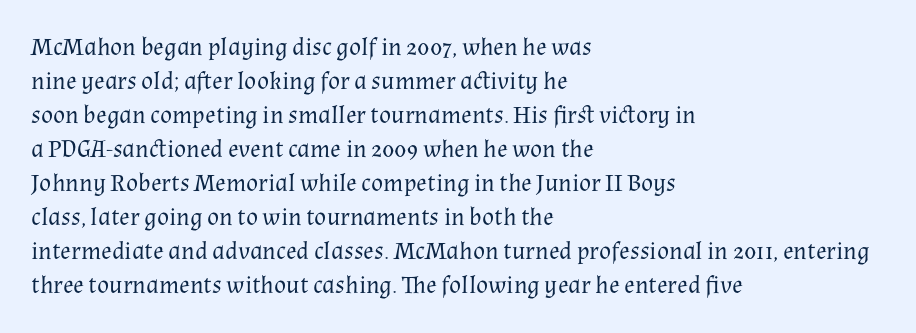
The image shows 25 px text type, upright; set left-aligned, normal line spacing (1.36x), normal letter spacing, not underlined.
